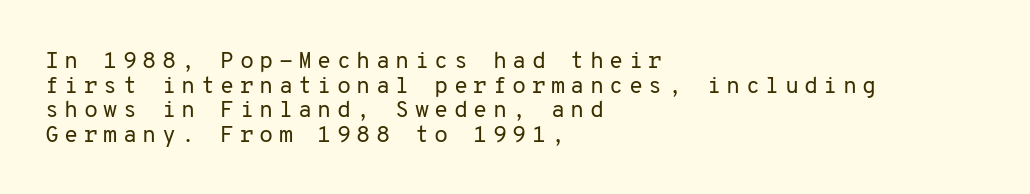
Q: Is the text bold? A: No.
Q: Is the text italic (slanted)? A: No, it is upright.
Q: Is the text underlined? A: No.
Q: How is the paragraph aligned? A: Left-aligned.
Q: Is the spacing between letters normal or unusually wide? A: Unusually wide.
Q: Is the spacing between lines tight, normal or loose? A: Tight.
